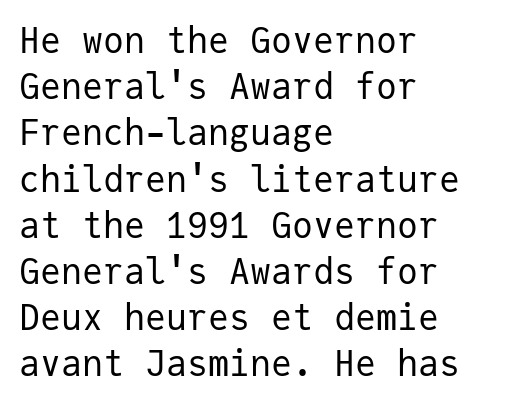
Q: Is the text bold? A: No.
Q: Is the text italic (slanted)? A: No, it is upright.
Q: Is the typeface a serif or a sans-serif typeface? A: Sans-serif.
Q: Is the text underlined? A: No.
Q: How is the paragraph aligned? A: Left-aligned.
Q: Is the spacing between letters normal or unusually wide? A: Normal.
Q: Is the spacing between lines tight, normal or loose? A: Normal.
Q: Width (condensed, normal, or wide)? A: Normal.
Q: Stroke contrast? A: Low.
Q: x-height? A: Medium.
Q: Monospaced? A: Yes.
